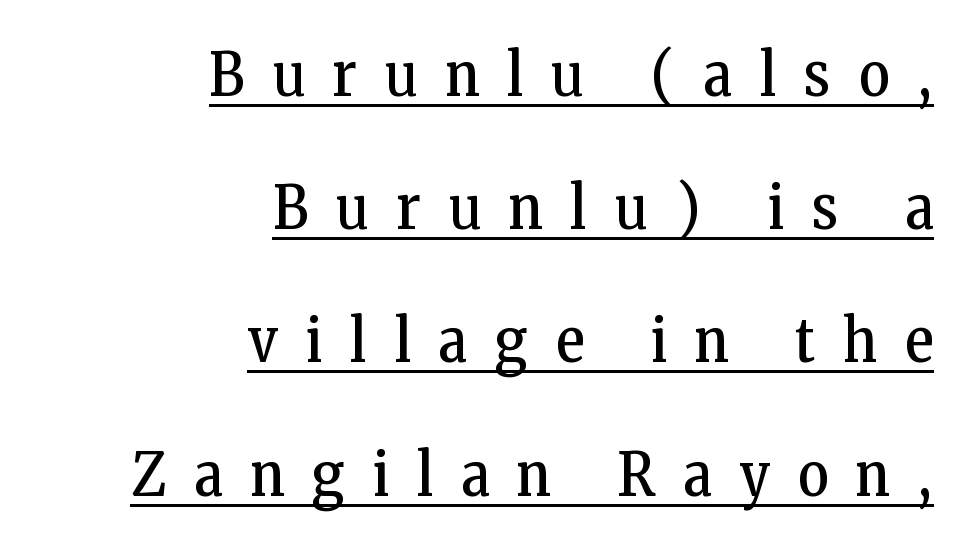
{"serif": "yes", "italic": "no", "bold": "no", "weight": "regular", "width": "condensed", "stroke_contrast": "low", "x_height": "medium", "monospaced": "no", "underline": "yes", "align": "right", "line_spacing": "loose", "line_spacing_ratio": 2.22, "letter_spacing": "wide", "letter_spacing_em": 0.47, "glyph_px": 60}
